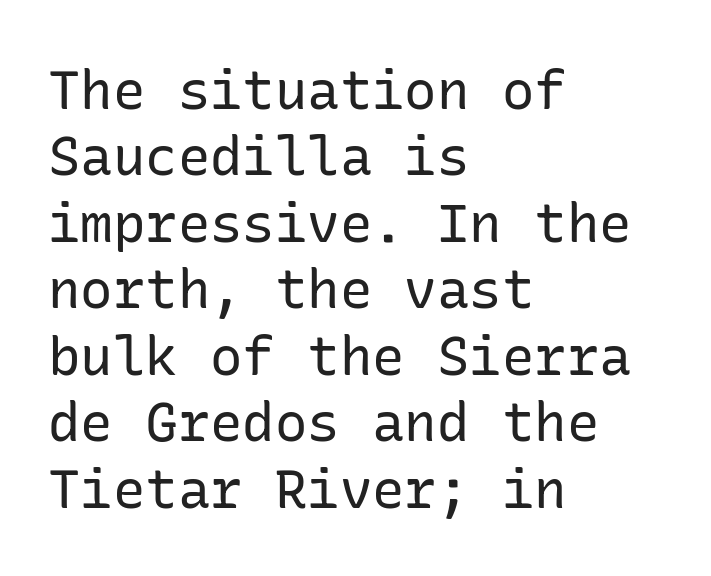
The image shows 54 px regular-weight sans-serif type, upright; set left-aligned, line spacing 1.23x, normal letter spacing, not underlined; low stroke contrast and a medium x-height.
